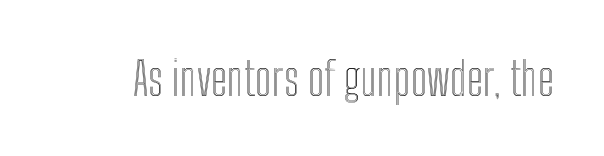
Q: Is the text italic (slanted)? A: No, it is upright.
Q: Is the text underlined? A: No.
Q: Is the spacing between letters normal or unusually wide? A: Normal.
Q: Width (condensed, normal, or wide)? A: Condensed.
Q: x-height? A: Medium.
Q: Monospaced? A: No.
